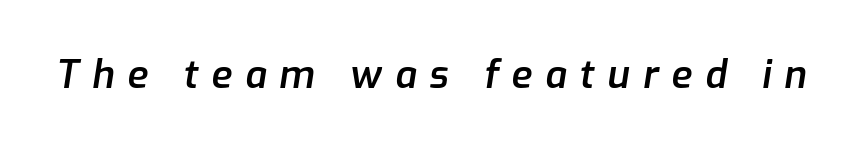
{"italic": "yes", "lean": "right", "slant_degrees": 9, "bold": "semi", "weight": "semibold", "width": "normal", "stroke_contrast": "low", "x_height": "medium", "monospaced": "no", "underline": "no", "letter_spacing": "wide", "letter_spacing_em": 0.34, "glyph_px": 38}
